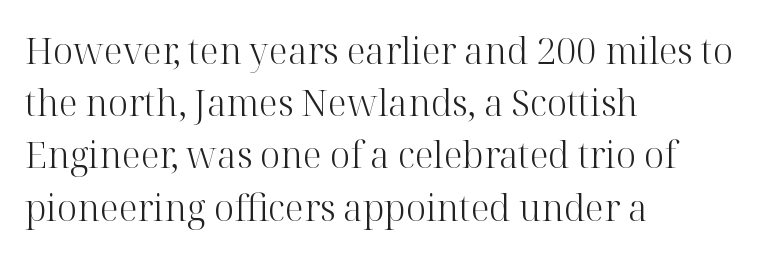
Small tapered or slab feet sit at the stroke ends, so this counts as serif. Has an underline been added? It has not. Is this a heavy cut? Hardly; it is regular or lighter. Regarding leading, the lines here are spaced in the standard way. Proportional: the letters do not fall into vertical columns. You can tell it's not italic because the verticals are truly vertical.
